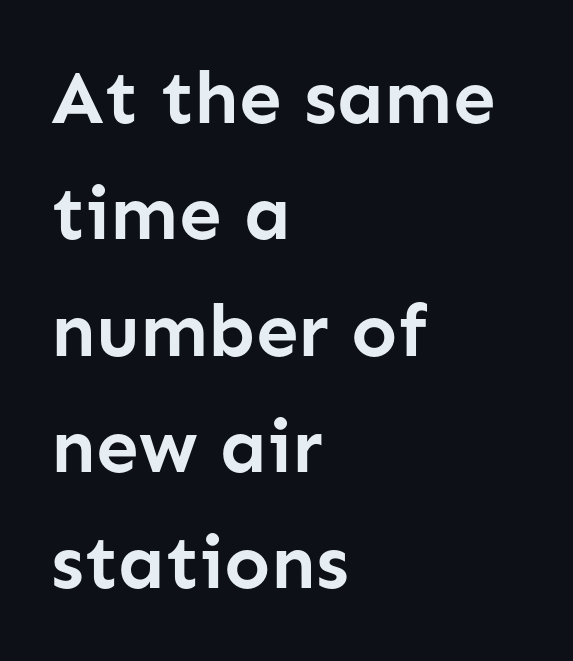
The image shows 76 px semibold sans-serif type, upright; set left-aligned, normal line spacing (1.53x), normal letter spacing, not underlined; low stroke contrast and a medium x-height.
